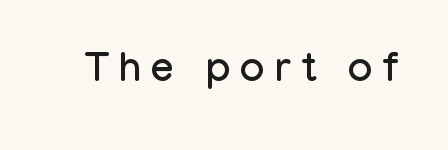
Looks like regular typesetting: each glyph gets only the width it needs. Inter-character spacing is expanded well beyond the font's built-in metrics. This sample uses an upright cut, with every glyph sitting square on the baseline. Check the space under the baseline: it is left empty.
